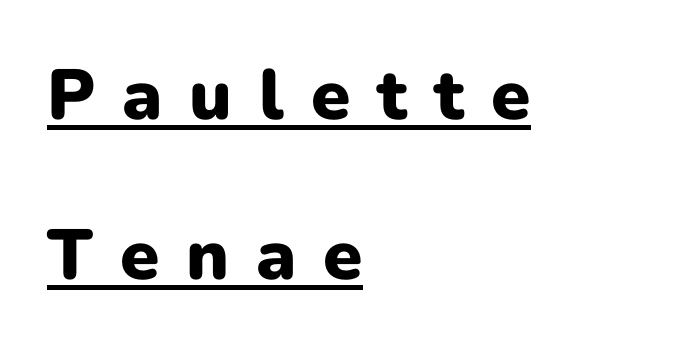
The image shows 71 px heavy sans-serif type, upright; set left-aligned, loose line spacing (2.25x), unusually wide letter spacing (+0.38 em), underlined; low stroke contrast and a medium x-height.
